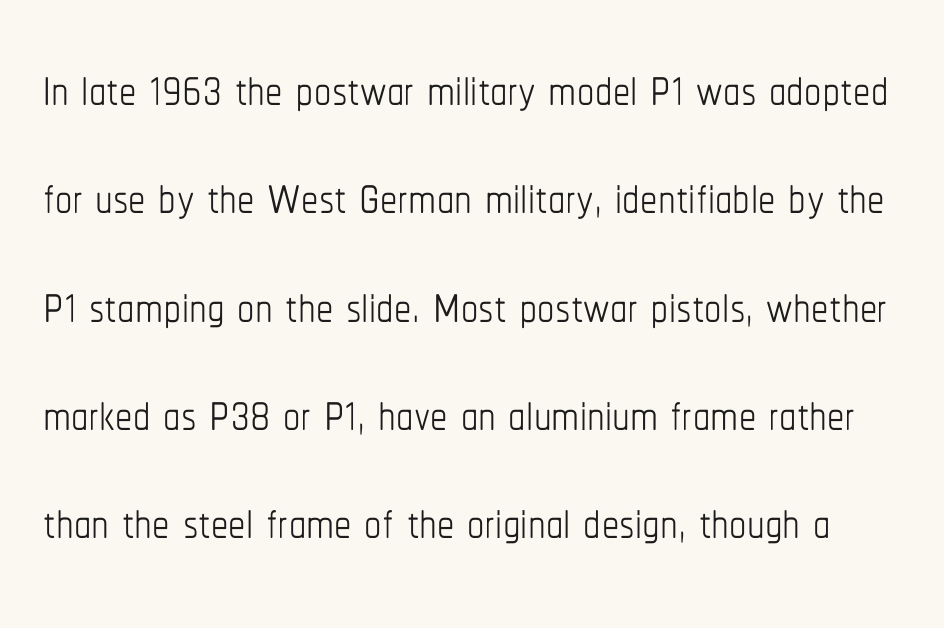
Q: Is the text bold? A: No.
Q: Is the text italic (slanted)? A: No, it is upright.
Q: Is the text underlined? A: No.
Q: Is the spacing between letters normal or unusually wide? A: Normal.
Q: Is the spacing between lines tight, normal or loose? A: Normal.
Q: Width (condensed, normal, or wide)? A: Condensed.
Q: Stroke contrast? A: Low.
Q: x-height? A: Medium.
Q: Monospaced? A: No.
